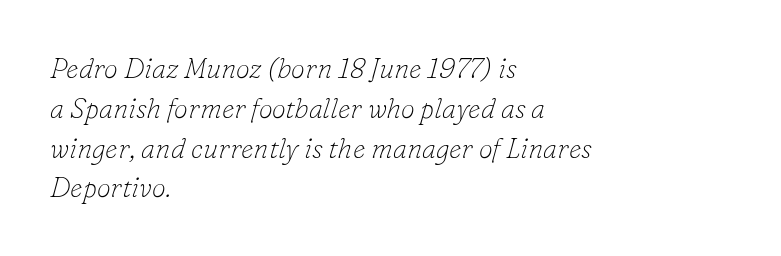
Normally led — the rows are evenly, conventionally spaced. To sum up the face: it has serifs. These lines are rendered in a variable-pitch font. The gap between lines stays unmarked. Where is the straight margin? On the left. Each word holds together tightly as a unit, with standard inter-letter gaps.
